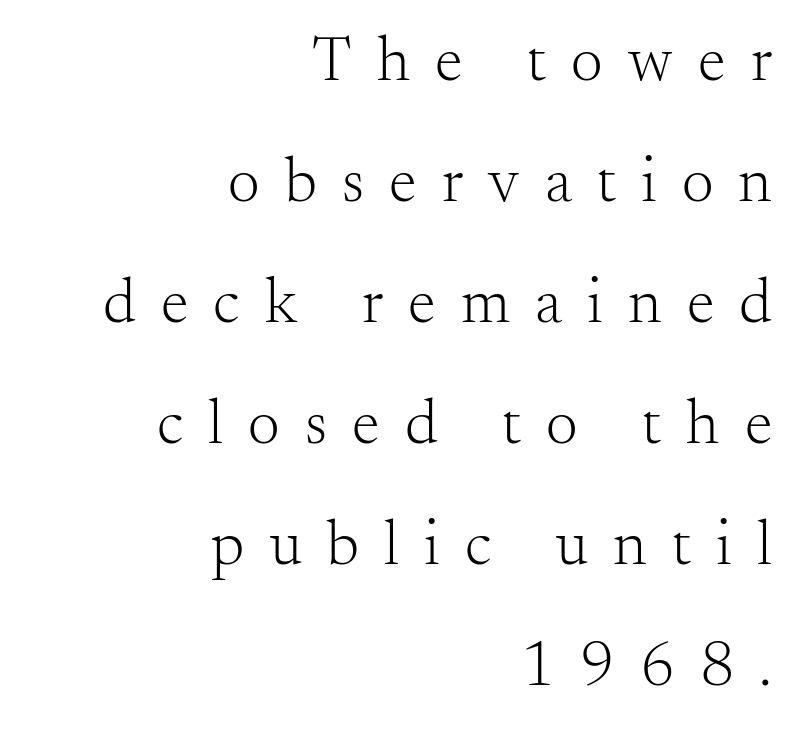
Q: Is the text bold? A: No.
Q: Is the text italic (slanted)? A: No, it is upright.
Q: Is the typeface a serif or a sans-serif typeface? A: Serif.
Q: Is the text underlined? A: No.
Q: How is the paragraph aligned? A: Right-aligned.
Q: Is the spacing between letters normal or unusually wide? A: Unusually wide.
Q: Is the spacing between lines tight, normal or loose? A: Loose.
Q: Width (condensed, normal, or wide)? A: Normal.
Q: Stroke contrast? A: Medium.
Q: x-height? A: Small.
Q: Monospaced? A: No.
